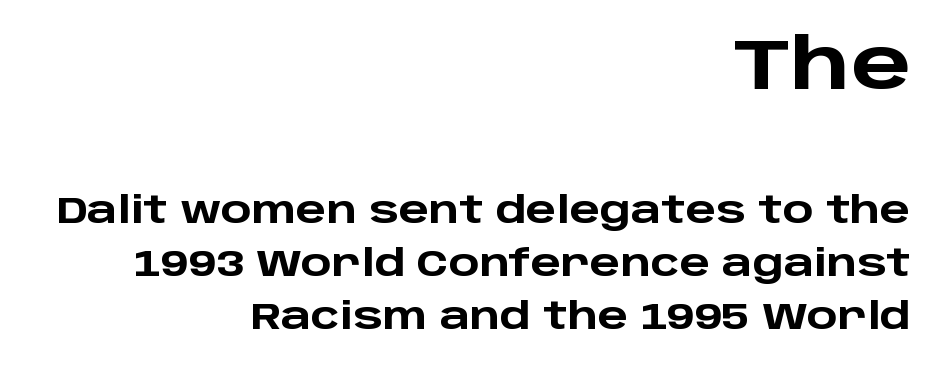
The image shows 71 px heavy, wide sans-serif type, upright; set right-aligned, normal line spacing (1.48x), normal letter spacing, not underlined; the first (top) block is 1.97x larger; low stroke contrast and a large x-height.
